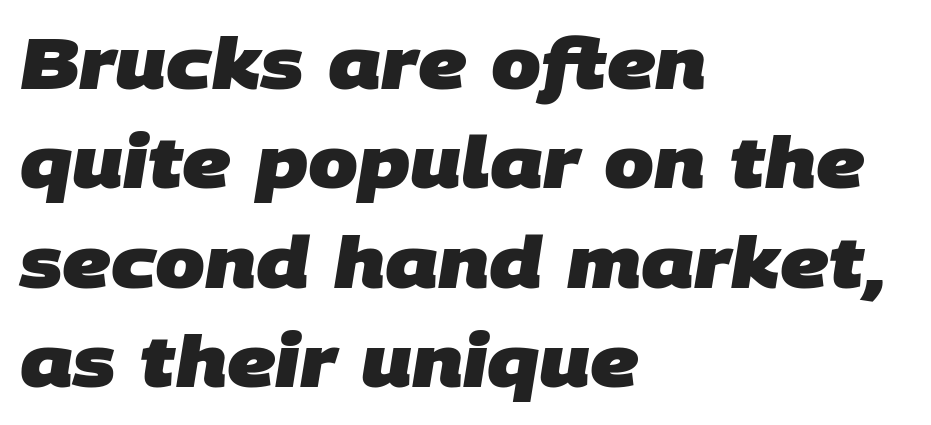
You'd pick this weight for a headline — it's a proper bold. Tracking here is standard; glyphs follow each other at the usual distance. Each letter's strokes conclude bluntly, with no projecting serifs. Compared with typical paragraphs, the rows here are spaced about the same. Visually the block forms a straight wall on the left and a jagged coastline on the right.
